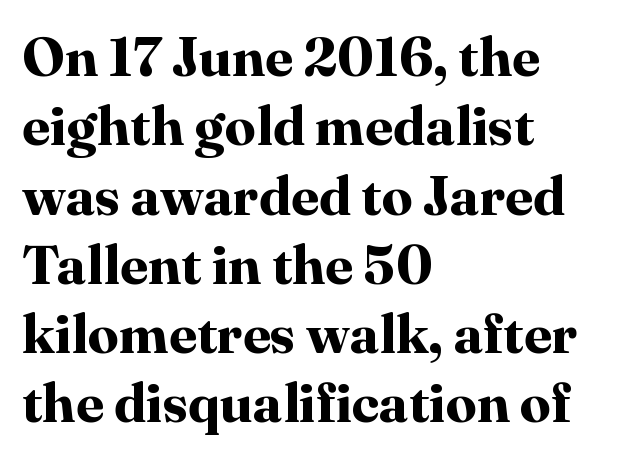
In terms of letterspacing, this is plain default setting. Nobody drew a line under any word here. Every row of glyphs begins at an identical x-position on the left. Is there much room between lines? A standard amount, neither cramped nor airy.
